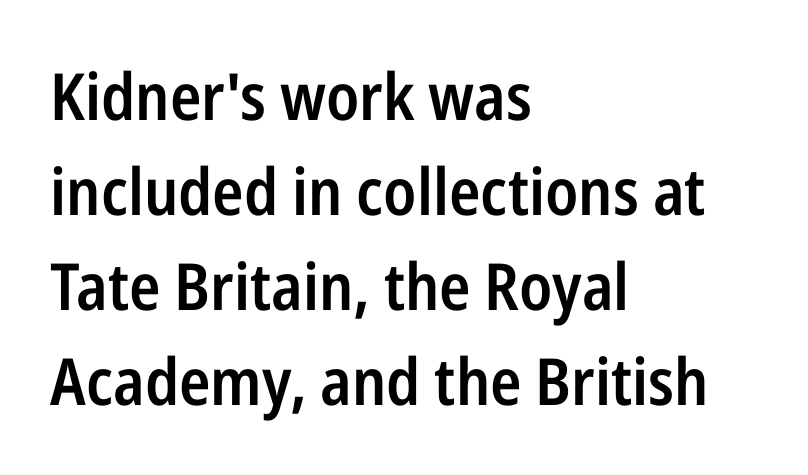
Q: Is the text bold? A: Semi-bold.
Q: Is the text italic (slanted)? A: No, it is upright.
Q: Is the typeface a serif or a sans-serif typeface? A: Sans-serif.
Q: Is the text underlined? A: No.
Q: How is the paragraph aligned? A: Left-aligned.
Q: Is the spacing between letters normal or unusually wide? A: Normal.
Q: Is the spacing between lines tight, normal or loose? A: Normal.
Q: Width (condensed, normal, or wide)? A: Condensed.
Q: Stroke contrast? A: Low.
Q: x-height? A: Medium.
Q: Monospaced? A: No.
